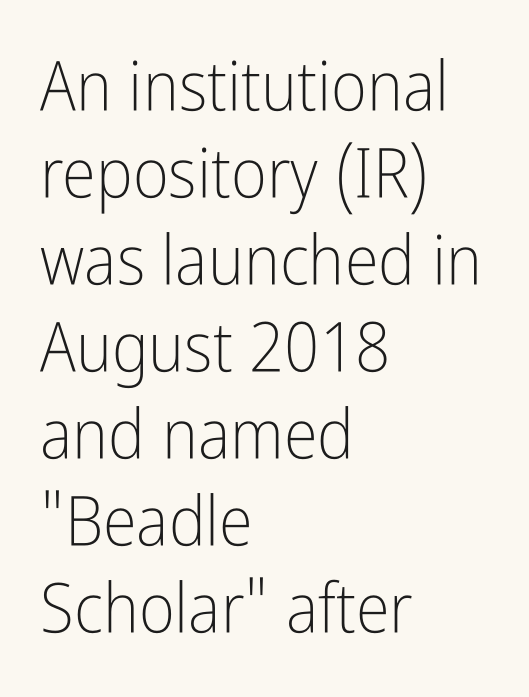
These lines are composed in type without serifs. Caption: multi-line text, flush left, ragged right. Standard letterfit; no display-style spreading of the glyphs. A typesetter would call this leading conventional body-copy spacing. The typeface has the unassuming heft of standard copy or less.
